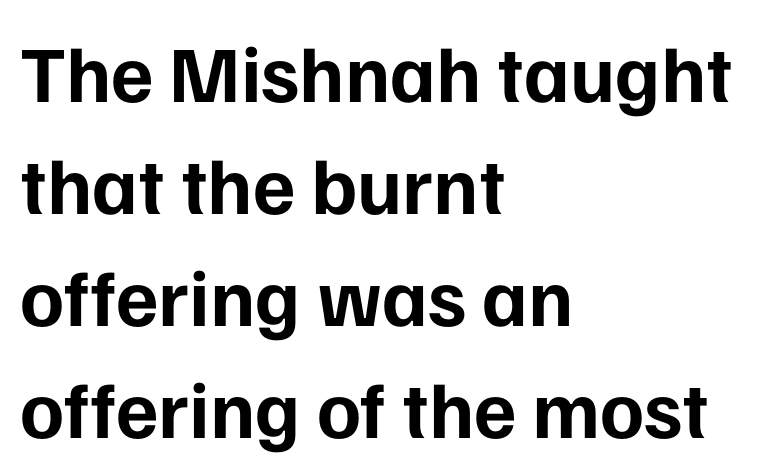
The image shows 80 px bold sans-serif type, upright; set left-aligned, normal line spacing (1.4x), normal letter spacing, not underlined; low stroke contrast and a medium x-height.
